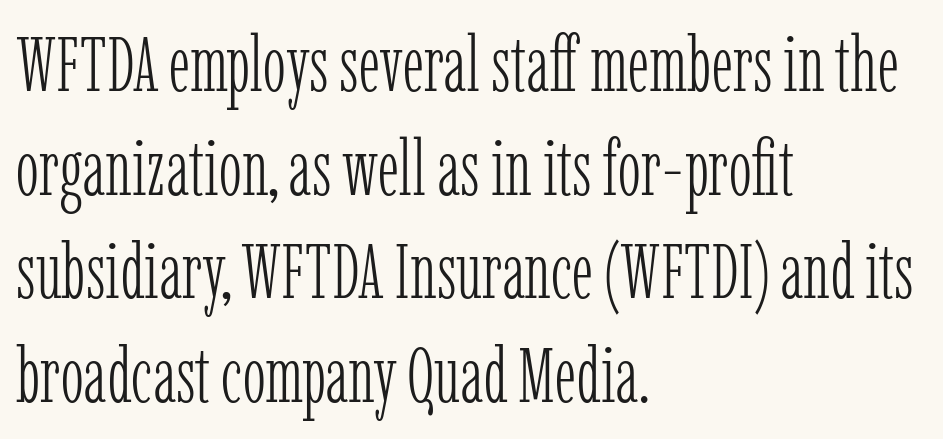
{"serif": "yes", "italic": "no", "bold": "no", "weight": "light", "width": "condensed", "stroke_contrast": "low", "x_height": "medium", "monospaced": "no", "underline": "no", "align": "left", "line_spacing": "normal", "line_spacing_ratio": 1.33, "letter_spacing": "normal", "letter_spacing_em": 0.0, "glyph_px": 78}
